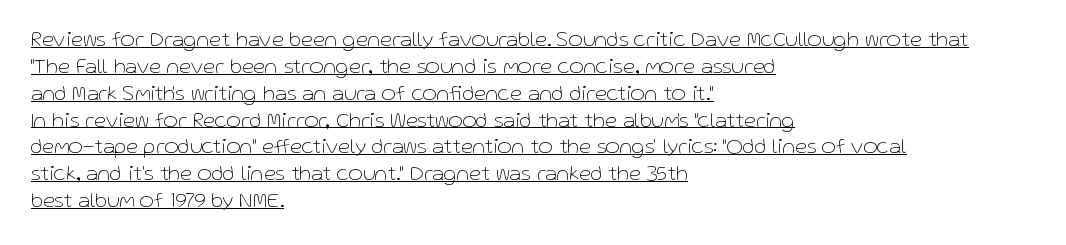
A student would call this left alignment; a typographer would say flush left, rag right. Vertical stems look standard width or narrower in stroke. Glyph-to-glyph distance matches everyday printed text. Posture: upright roman. Students, observe the line beneath the letters — that is underlining.
